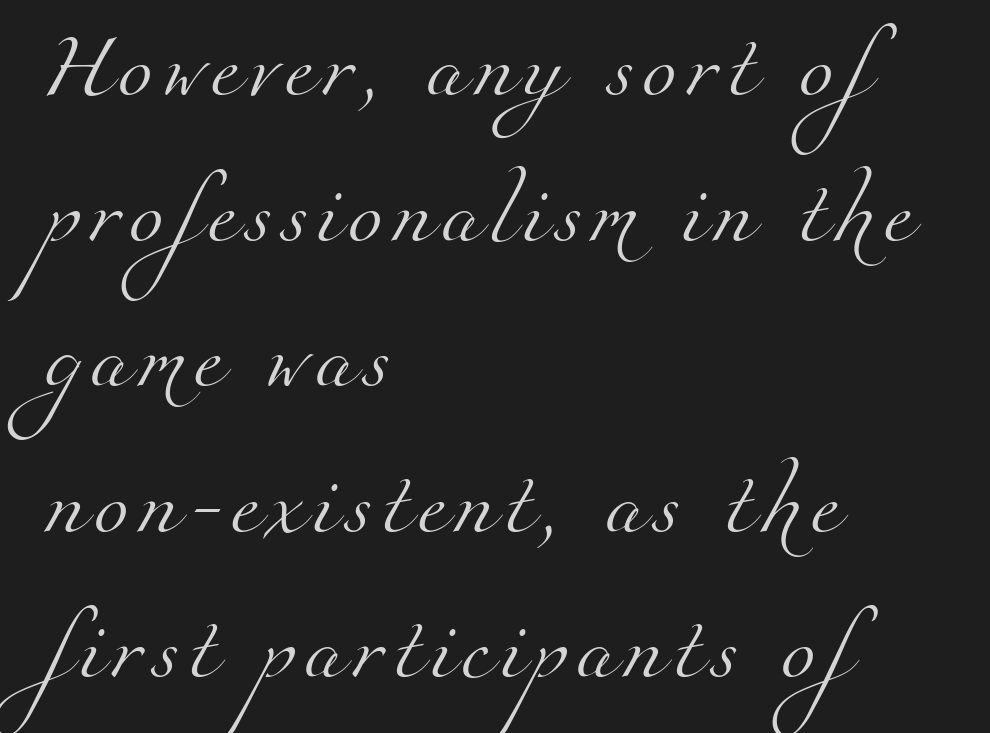
The image shows 63 px light serif type; set left-aligned, loose line spacing (2.31x), not underlined; medium stroke contrast and a small x-height.
